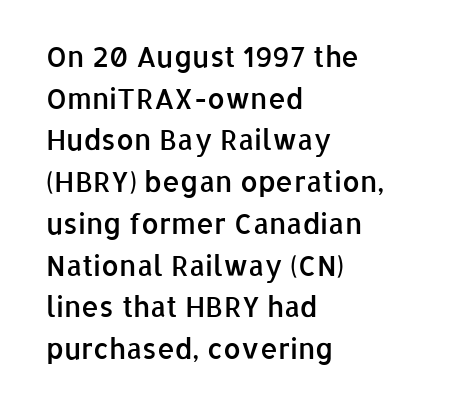
{"serif": "no", "italic": "no", "bold": "semi", "weight": "semibold", "width": "normal", "stroke_contrast": "low", "x_height": "medium", "monospaced": "no", "underline": "no", "align": "left", "line_spacing": "normal", "line_spacing_ratio": 1.49, "letter_spacing": "normal", "letter_spacing_em": 0.0, "glyph_px": 28}
